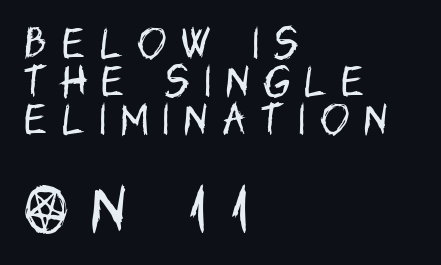
Check the space under the baseline: it is left empty. In terms of posture, this sample is upright. Font category for this specimen: sans-serif. Reading top to bottom, the characters get bigger at the block break. Between one letter and the next there's a generous, obvious gap.
